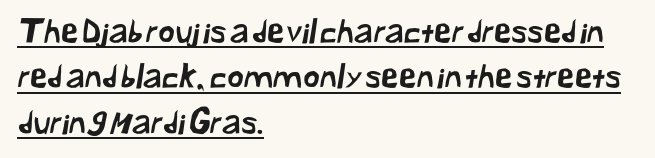
The typesetter chose a ragged-right arrangement here. Is this a fixed-width face? No — the glyphs have proportional, varying widths. Spacing between characters is what you'd get straight out of the box. The text was rendered using a sans face with plain stroke endings. These characters rest on top of a visible drawn line.
